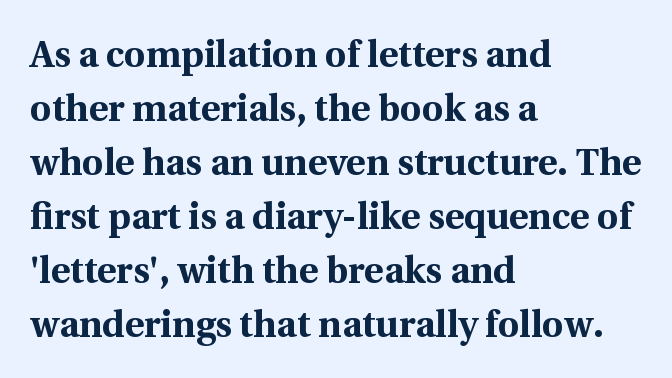
The image shows 37 px bold serif type, upright; set left-aligned, normal line spacing (1.46x), normal letter spacing, not underlined; a medium x-height.
